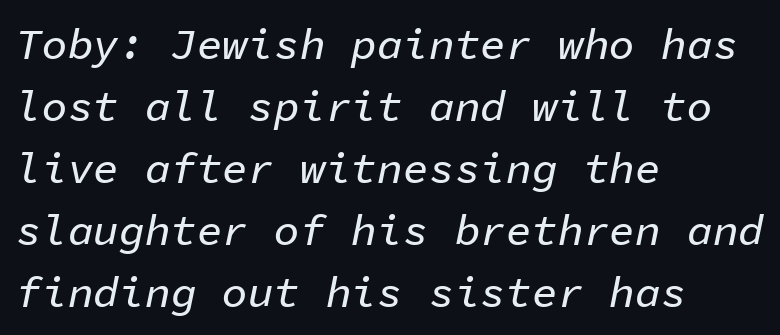
Q: Is the text italic (slanted)? A: Yes, it leans right by about 11 degrees.
Q: Is the text underlined? A: No.
Q: How is the paragraph aligned? A: Left-aligned.
Q: Is the spacing between letters normal or unusually wide? A: Normal.
Q: Is the spacing between lines tight, normal or loose? A: Normal.
Q: Width (condensed, normal, or wide)? A: Normal.
Q: Stroke contrast? A: Low.
Q: x-height? A: Medium.
Q: Monospaced? A: Yes.
